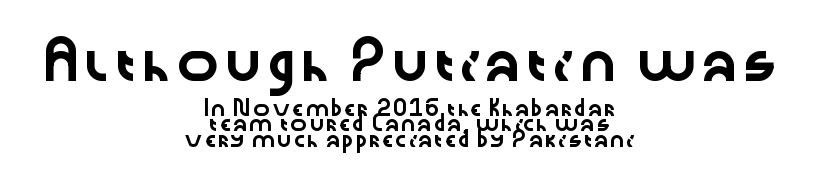
Q: Is the text italic (slanted)? A: No, it is upright.
Q: Is the typeface a serif or a sans-serif typeface? A: Sans-serif.
Q: Is the text underlined? A: No.
Q: How is the paragraph aligned? A: Centered.
Q: Is the spacing between letters normal or unusually wide? A: Normal.
Q: Is the spacing between lines tight, normal or loose? A: Tight.
Q: Which block of text is set in a larger size, the first (top) or the second (bottom)? A: The first (top) one.
Q: Width (condensed, normal, or wide)? A: Wide.
Q: Stroke contrast? A: Low.
Q: x-height? A: Medium.
Q: Monospaced? A: No.
